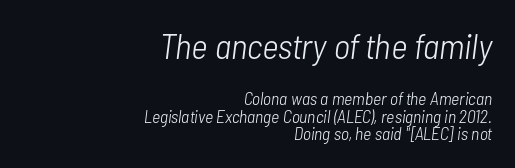
Q: Is the text bold? A: No.
Q: Is the text italic (slanted)? A: Yes, it leans right by about 7 degrees.
Q: Is the text underlined? A: No.
Q: How is the paragraph aligned? A: Right-aligned.
Q: Is the spacing between letters normal or unusually wide? A: Normal.
Q: Is the spacing between lines tight, normal or loose? A: Tight.
Q: Which block of text is set in a larger size, the first (top) or the second (bottom)? A: The first (top) one.
Q: Width (condensed, normal, or wide)? A: Condensed.
Q: Stroke contrast? A: Low.
Q: x-height? A: Medium.
Q: Monospaced? A: No.
